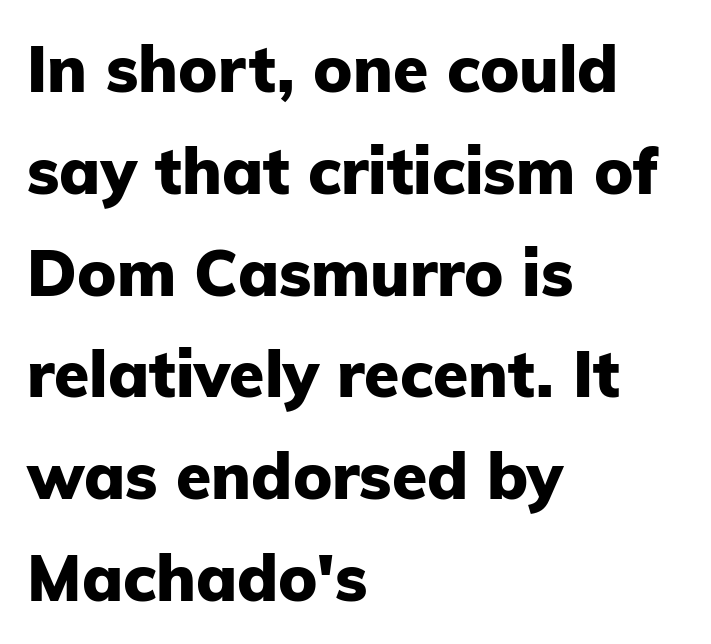
The image shows 64 px heavy sans-serif type, upright; set left-aligned, normal line spacing (1.59x), normal letter spacing, not underlined; low stroke contrast and a medium x-height.
